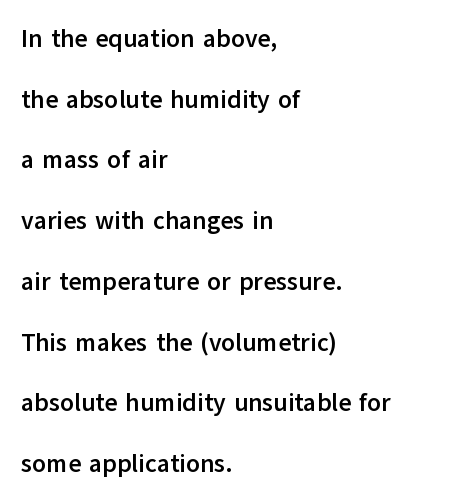
{"italic": "no", "bold": "yes", "underline": "no", "align": "left", "line_spacing": "loose", "line_spacing_ratio": 2.43, "letter_spacing": "normal", "letter_spacing_em": 0.0, "glyph_px": 25}
